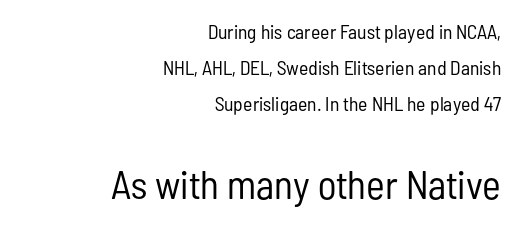
Caption: upper text group reduced, lower text group enlarged. This is the regular roman posture of the typeface. Weight: regular or lighter. Look at the tracking — it's just the regular setting, nothing added.
